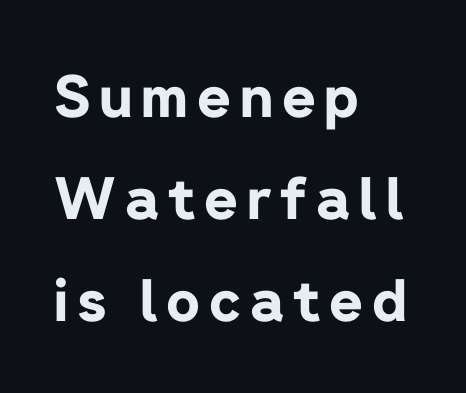
The image shows 58 px bold sans-serif type, upright; set left-aligned, line spacing 1.76x, not underlined; low stroke contrast and a medium x-height.
